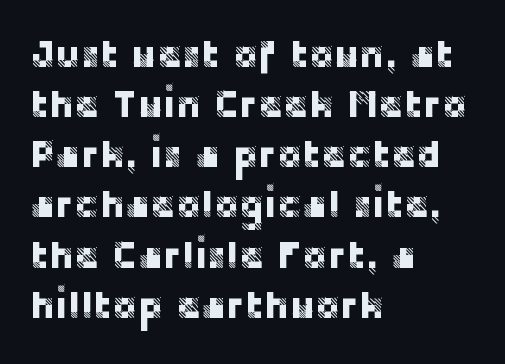
Q: Is the text italic (slanted)? A: No, it is upright.
Q: Is the typeface a serif or a sans-serif typeface? A: Sans-serif.
Q: Is the text underlined? A: No.
Q: How is the paragraph aligned? A: Left-aligned.
Q: Is the spacing between letters normal or unusually wide? A: Normal.
Q: Is the spacing between lines tight, normal or loose? A: Normal.
Q: Width (condensed, normal, or wide)? A: Normal.
Q: Stroke contrast? A: Low.
Q: x-height? A: Large.
Q: Monospaced? A: No.
